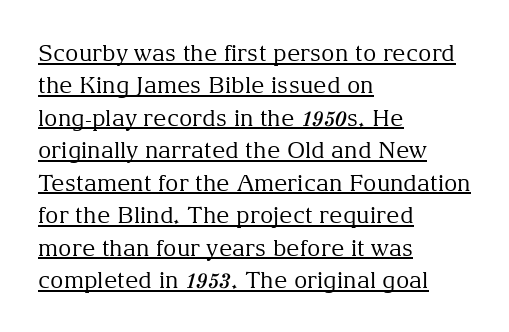
Q: Is the text bold? A: No.
Q: Is the text italic (slanted)? A: No, it is upright.
Q: Is the text underlined? A: Yes.
Q: How is the paragraph aligned? A: Left-aligned.
Q: Is the spacing between letters normal or unusually wide? A: Normal.
Q: Is the spacing between lines tight, normal or loose? A: Normal.
